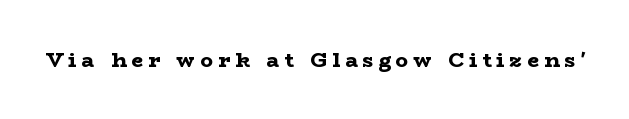
{"italic": "no", "bold": "yes", "underline": "no", "letter_spacing": "wide", "letter_spacing_em": 0.24, "glyph_px": 21}
